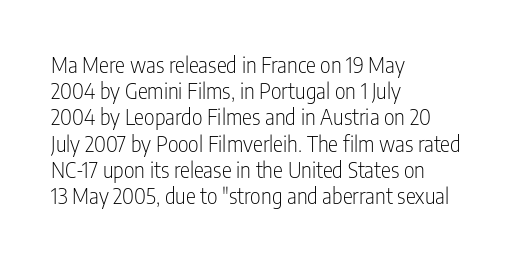
Q: Is the text bold? A: No.
Q: Is the text italic (slanted)? A: No, it is upright.
Q: Is the text underlined? A: No.
Q: How is the paragraph aligned? A: Left-aligned.
Q: Is the spacing between letters normal or unusually wide? A: Normal.
Q: Is the spacing between lines tight, normal or loose? A: Normal.
